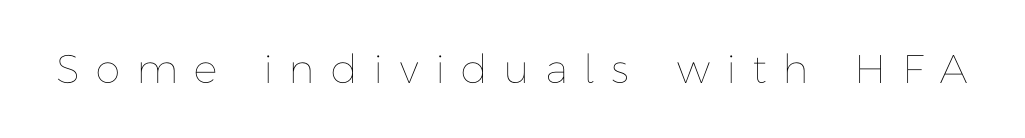
Q: Is the text bold? A: No.
Q: Is the text italic (slanted)? A: No, it is upright.
Q: Is the text underlined? A: No.
Q: Is the spacing between letters normal or unusually wide? A: Unusually wide.
Q: Width (condensed, normal, or wide)? A: Normal.
Q: Stroke contrast? A: Low.
Q: x-height? A: Medium.
Q: Monospaced? A: No.
